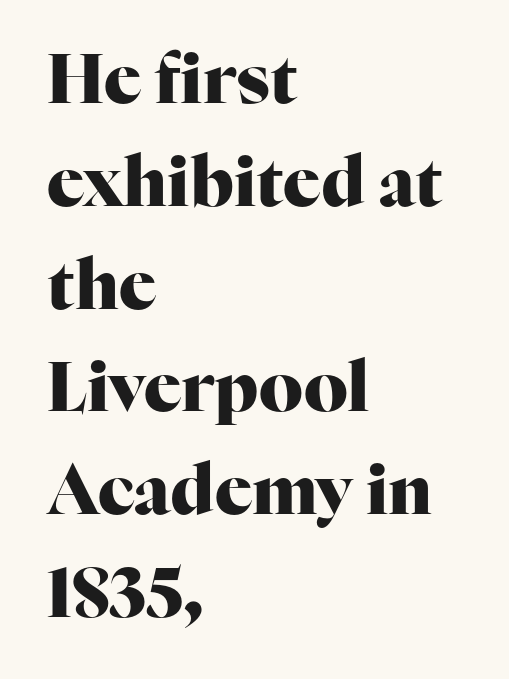
The image shows 69 px heavy serif type, upright; set left-aligned, normal line spacing (1.49x), normal letter spacing, not underlined; high stroke contrast and a medium x-height.
